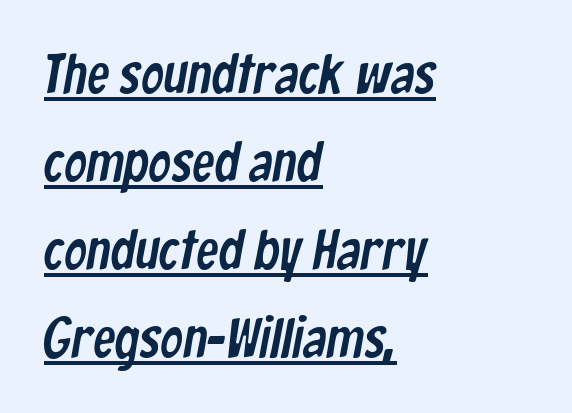
Classification — sans serif. A typesetter would call this zero additional tracking. Whoever set this chose a conventional vertical rhythm. The lettering is marked with a stroke running underneath it.
